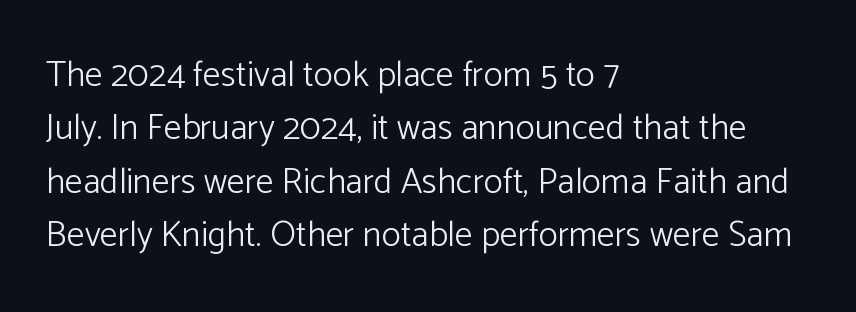
{"serif": "no", "italic": "no", "bold": "no", "weight": "light", "width": "normal", "stroke_contrast": "low", "x_height": "medium", "monospaced": "no", "underline": "no", "align": "left", "line_spacing": "normal", "line_spacing_ratio": 1.48, "letter_spacing": "normal", "letter_spacing_em": 0.0, "glyph_px": 36}
